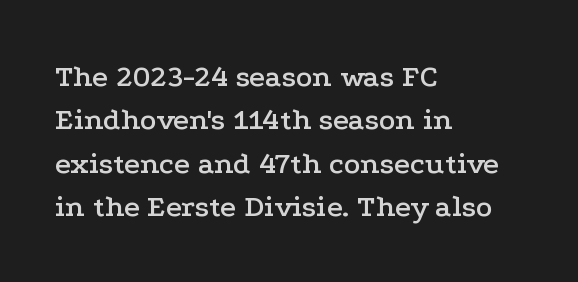
{"serif": "yes", "italic": "no", "width": "wide", "stroke_contrast": "low", "x_height": "medium", "monospaced": "no", "underline": "no", "align": "left", "line_spacing": "normal", "line_spacing_ratio": 1.4, "letter_spacing": "normal", "letter_spacing_em": 0.0, "glyph_px": 31}
